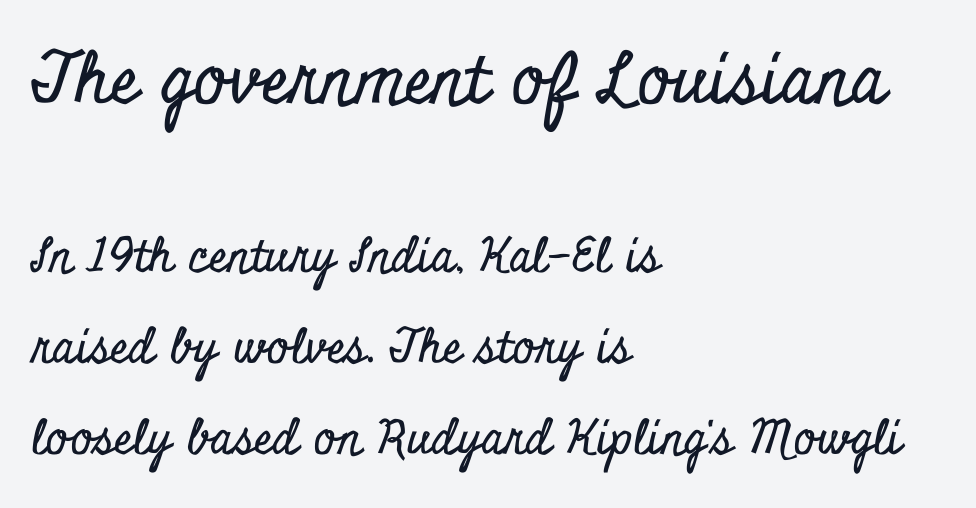
{"serif": "yes", "width": "condensed", "stroke_contrast": "low", "x_height": "small", "monospaced": "no", "underline": "no", "align": "left", "line_spacing": "loose", "line_spacing_ratio": 1.94, "letter_spacing": "normal", "letter_spacing_em": 0.0, "larger_block": "first", "size_ratio": 1.49, "glyph_px": 70}
